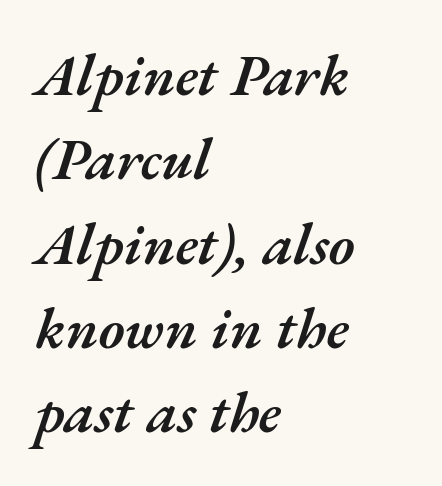
The image shows 59 px semibold type, italic (leaning right); set left-aligned, normal line spacing (1.43x), normal letter spacing, not underlined; medium stroke contrast and a small x-height.
